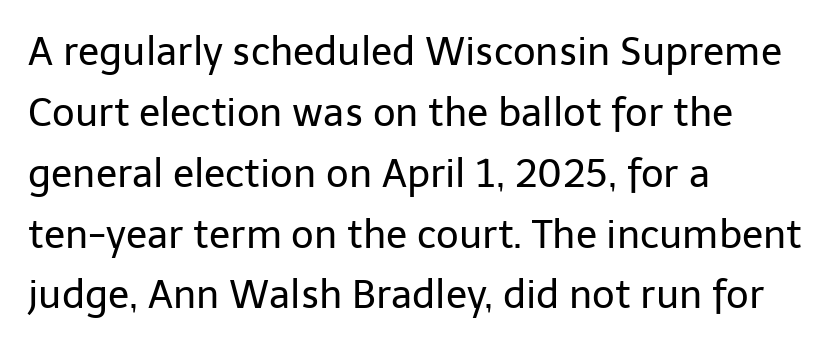
The image shows 39 px regular-weight sans-serif type, upright; set left-aligned, normal line spacing (1.56x), normal letter spacing, not underlined; low stroke contrast and a medium x-height.
